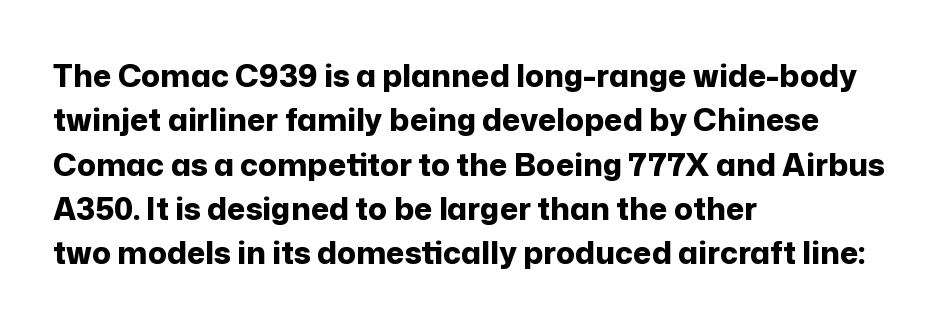
What's the leading like? Ordinary, nothing unusual. These lines were composed using upright roman letters. Nope, no serifs anywhere on these letters. Where is the straight margin? On the left. The rendering uses a bold face; every stroke is thick and dark. Character widths vary here, with narrow letters taking less room than wide ones.
